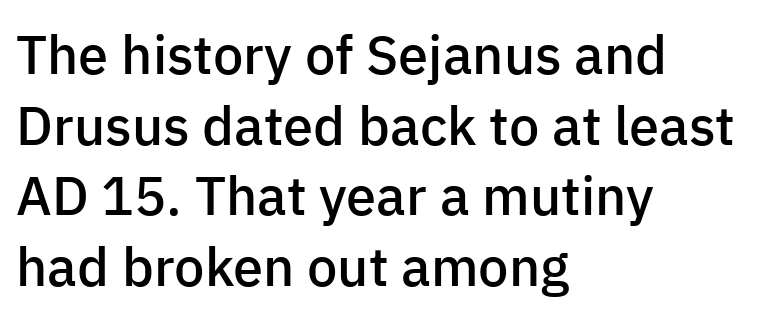
{"serif": "no", "italic": "no", "bold": "semi", "weight": "semibold", "width": "normal", "stroke_contrast": "low", "x_height": "medium", "monospaced": "no", "underline": "no", "align": "left", "line_spacing": "normal", "line_spacing_ratio": 1.31, "letter_spacing": "normal", "letter_spacing_em": 0.0, "glyph_px": 54}
